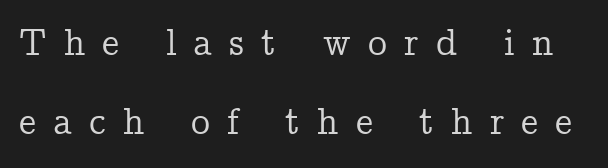
The image shows 38 px serif type, upright; set loose line spacing (2.08x), unusually wide letter spacing (+0.45 em), not underlined; low stroke contrast and a medium x-height.
